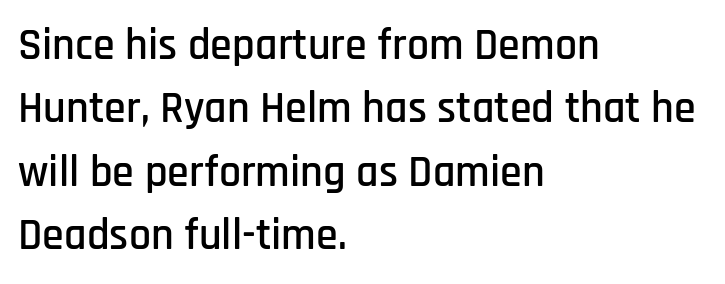
The image shows 44 px condensed sans-serif type, upright; set left-aligned, normal line spacing (1.44x), normal letter spacing, not underlined; low stroke contrast and a large x-height.
